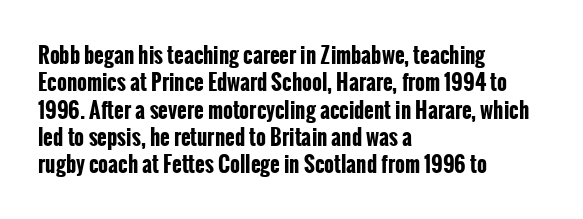
Q: Is the text bold? A: Yes.
Q: Is the text italic (slanted)? A: No, it is upright.
Q: Is the text underlined? A: No.
Q: How is the paragraph aligned? A: Left-aligned.
Q: Is the spacing between letters normal or unusually wide? A: Normal.
Q: Is the spacing between lines tight, normal or loose? A: Normal.
